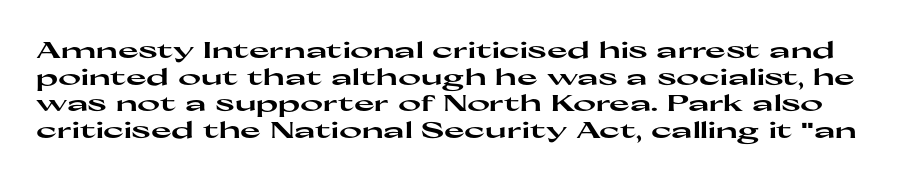
The type is set solid horizontally, with unmodified tracking. Ascenders rise straight up at ninety degrees. Beneath every word, the page is bare. The glyphs have the mass of a bold cut.
